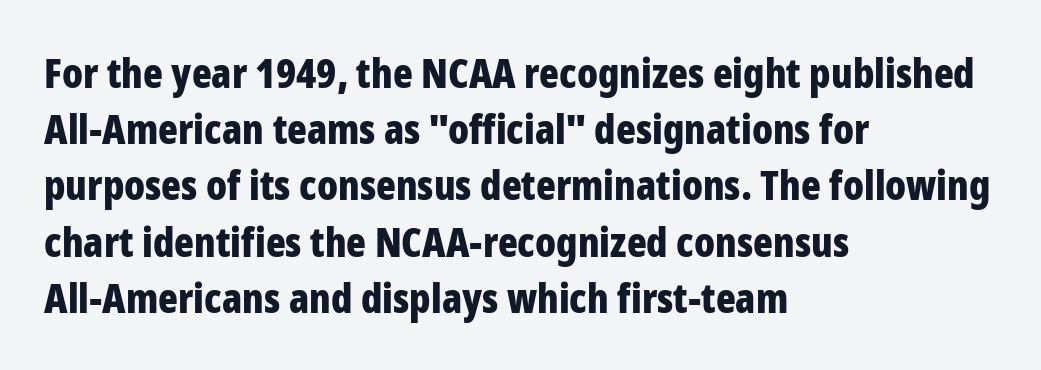
A typesetter would label this face a sans. Every stem runs plumb, perpendicular to the baseline. Horizontally, the lines are justified to the leading edge only. No word sits above an underline. Students, this is bold: see how much ink each stroke carries.
